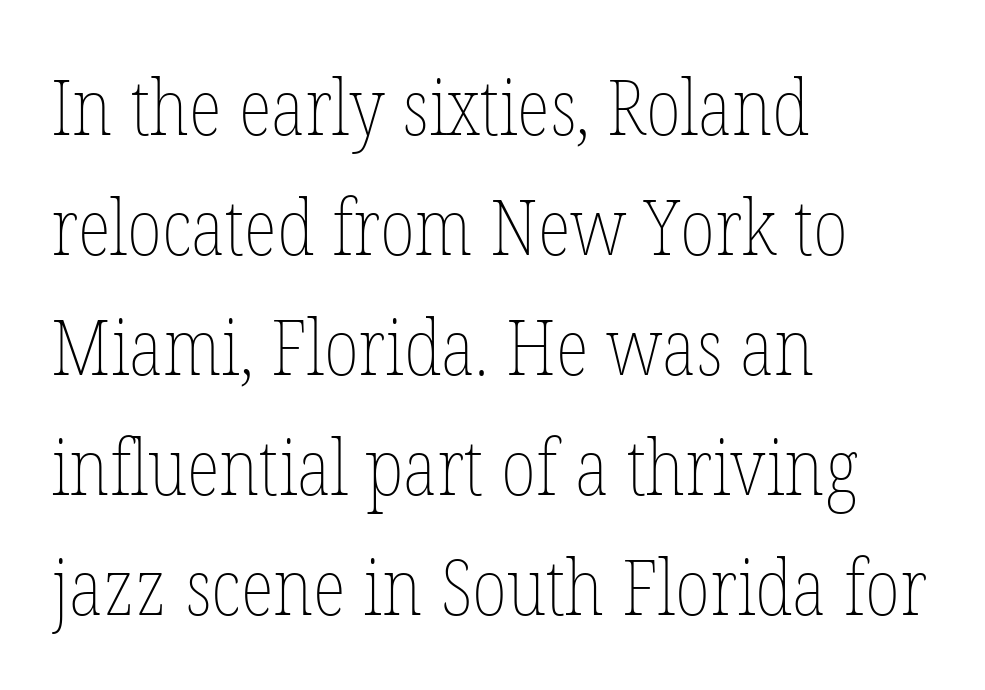
The image shows 78 px thin, condensed type, upright; set left-aligned, normal line spacing (1.54x), normal letter spacing, not underlined; low stroke contrast and a medium x-height.
